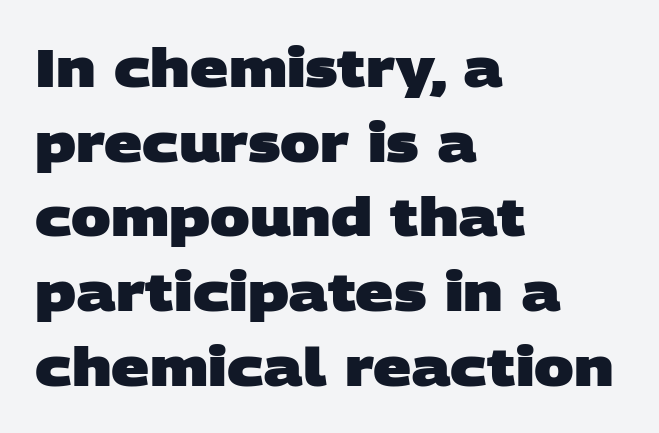
The image shows 53 px heavy, wide sans-serif type; set left-aligned, normal line spacing (1.41x), normal letter spacing, not underlined; low stroke contrast and a large x-height.
